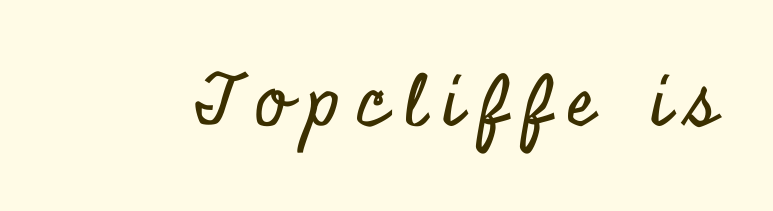
Inter-character spacing is expanded well beyond the font's built-in metrics. The text was rendered using a seriffed face with decorative stroke endings. Underline: absent.
